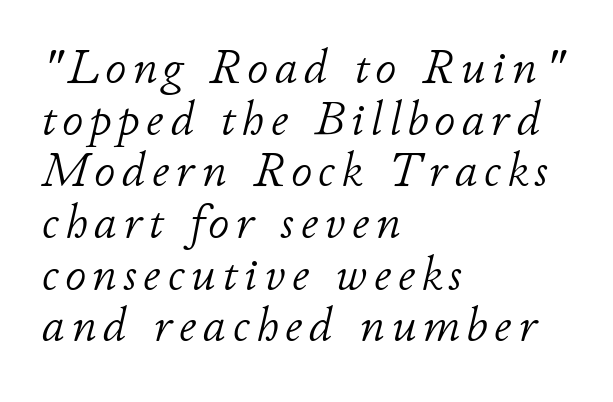
Q: Is the text bold? A: No.
Q: Is the text italic (slanted)? A: Yes, it leans right by about 11 degrees.
Q: Is the text underlined? A: No.
Q: How is the paragraph aligned? A: Left-aligned.
Q: Is the spacing between lines tight, normal or loose? A: Tight.
Q: Width (condensed, normal, or wide)? A: Normal.
Q: Stroke contrast? A: Low.
Q: x-height? A: Small.
Q: Monospaced? A: No.
